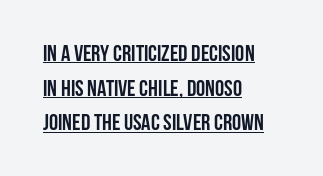
The image shows 23 px bold type, upright; set left-aligned, normal line spacing (1.51x), normal letter spacing, underlined.
